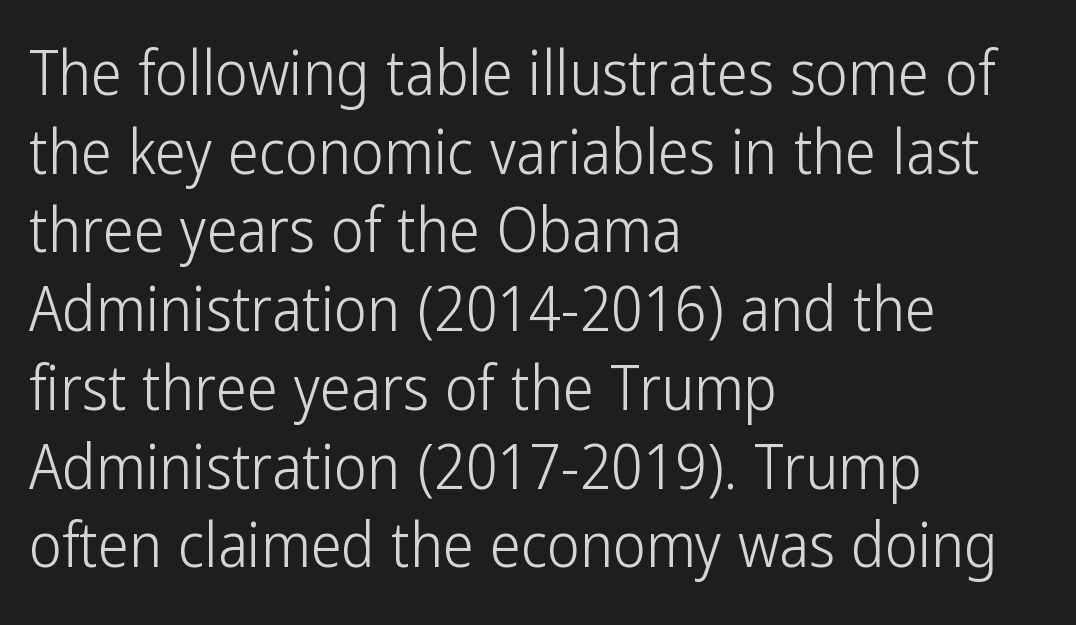
Notice how the passage keeps a crisp vertical edge on the left only. You could not count columns in this text — the font is proportionally spaced. The font sits on the lighter half of the weight spectrum, regular included. The line texture is even and compact thanks to regular tracking.
